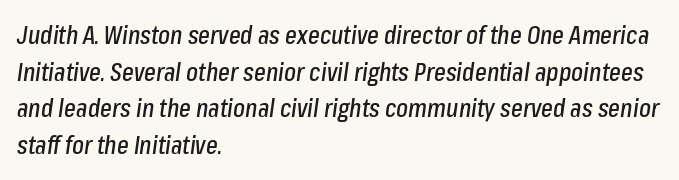
{"italic": "yes", "lean": "right", "slant_degrees": 8, "underline": "no", "align": "left", "line_spacing": "normal", "line_spacing_ratio": 1.47, "letter_spacing": "normal", "letter_spacing_em": 0.0, "glyph_px": 25}
